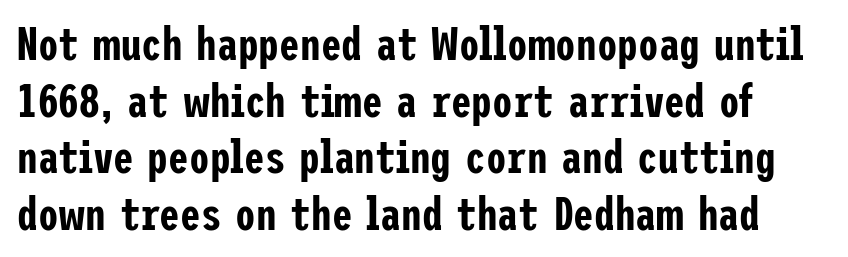
Inter-character spacing is left at the font's built-in metrics. Descenders are the only things crossing below the line. Ordinary non-slanted type is in use. Examine the stroke ends and you'll find no serifs.
